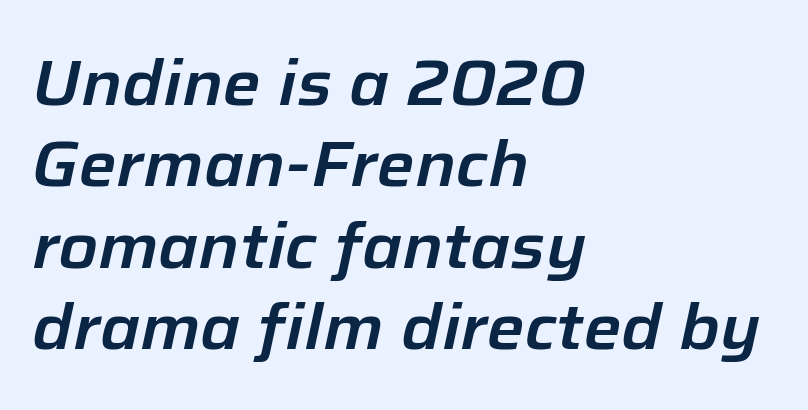
{"italic": "yes", "lean": "right", "slant_degrees": 12, "width": "normal", "stroke_contrast": "low", "x_height": "medium", "monospaced": "no", "underline": "no", "align": "left", "line_spacing": "normal", "line_spacing_ratio": 1.27, "letter_spacing": "normal", "letter_spacing_em": 0.0, "glyph_px": 64}
